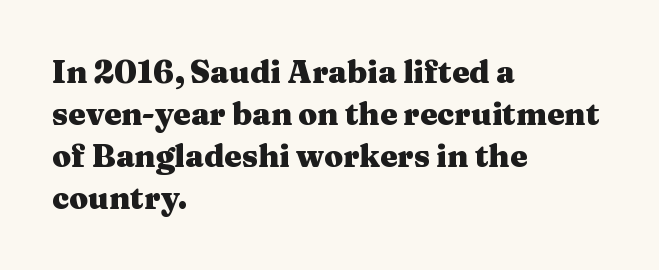
Q: Is the text bold? A: Yes.
Q: Is the text italic (slanted)? A: No, it is upright.
Q: Is the typeface a serif or a sans-serif typeface? A: Serif.
Q: Is the text underlined? A: No.
Q: How is the paragraph aligned? A: Left-aligned.
Q: Is the spacing between letters normal or unusually wide? A: Normal.
Q: Is the spacing between lines tight, normal or loose? A: Normal.
Q: Width (condensed, normal, or wide)? A: Wide.
Q: Stroke contrast? A: Medium.
Q: x-height? A: Medium.
Q: Monospaced? A: No.
